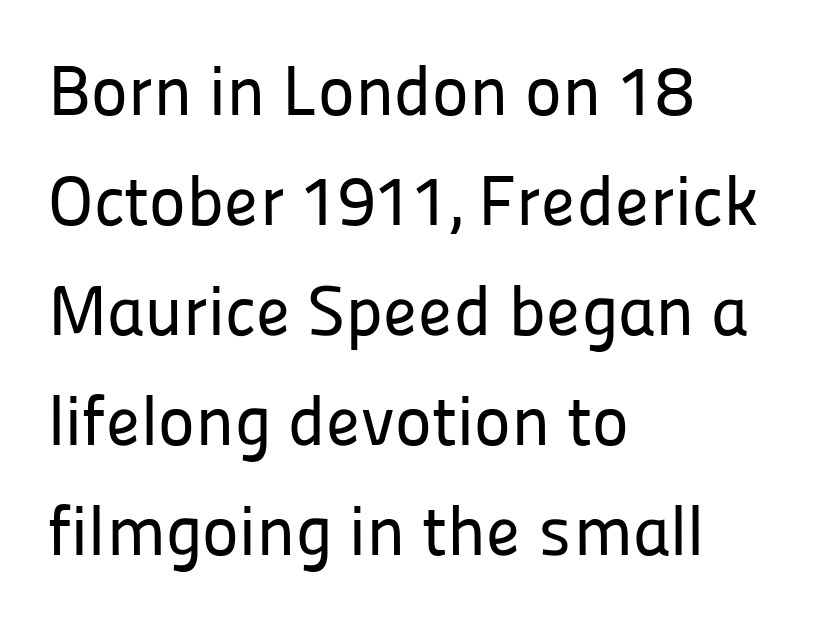
Q: Is the text italic (slanted)? A: No, it is upright.
Q: Is the typeface a serif or a sans-serif typeface? A: Sans-serif.
Q: Is the text underlined? A: No.
Q: How is the paragraph aligned? A: Left-aligned.
Q: Is the spacing between letters normal or unusually wide? A: Normal.
Q: Is the spacing between lines tight, normal or loose? A: Normal.
Q: Width (condensed, normal, or wide)? A: Normal.
Q: Stroke contrast? A: Low.
Q: x-height? A: Medium.
Q: Monospaced? A: No.
